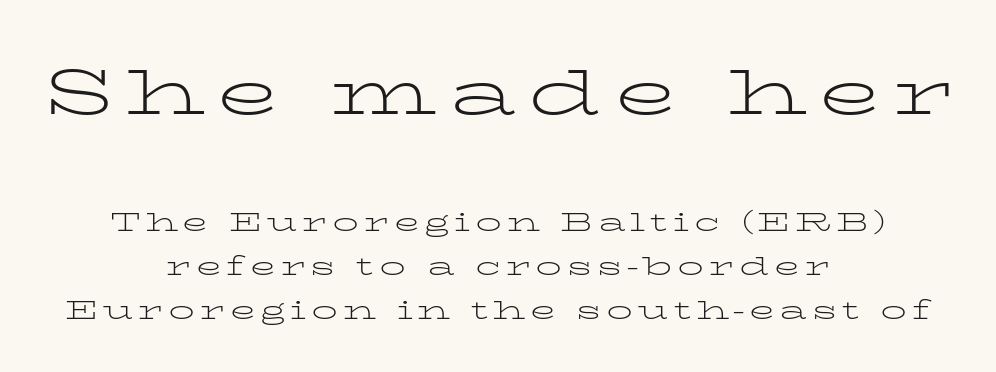
Q: Is the text bold? A: No.
Q: Is the text italic (slanted)? A: No, it is upright.
Q: Is the typeface a serif or a sans-serif typeface? A: Serif.
Q: Is the text underlined? A: No.
Q: How is the paragraph aligned? A: Centered.
Q: Is the spacing between lines tight, normal or loose? A: Normal.
Q: Which block of text is set in a larger size, the first (top) or the second (bottom)? A: The first (top) one.
Q: Width (condensed, normal, or wide)? A: Wide.
Q: Stroke contrast? A: Low.
Q: x-height? A: Medium.
Q: Monospaced? A: No.
